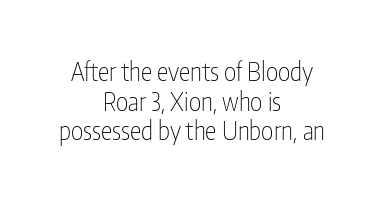
{"italic": "no", "bold": "no", "underline": "no", "align": "center", "line_spacing": "tight", "line_spacing_ratio": 1.14, "letter_spacing": "normal", "letter_spacing_em": 0.0, "glyph_px": 26}
